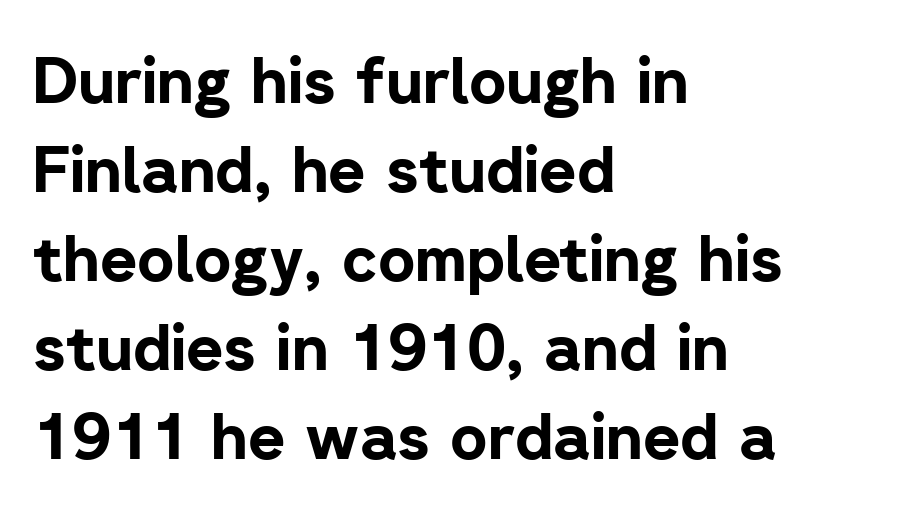
{"serif": "no", "italic": "no", "bold": "yes", "weight": "bold", "width": "normal", "stroke_contrast": "low", "x_height": "medium", "monospaced": "no", "underline": "no", "align": "left", "line_spacing": "normal", "line_spacing_ratio": 1.39, "letter_spacing": "normal", "letter_spacing_em": 0.0, "glyph_px": 64}
